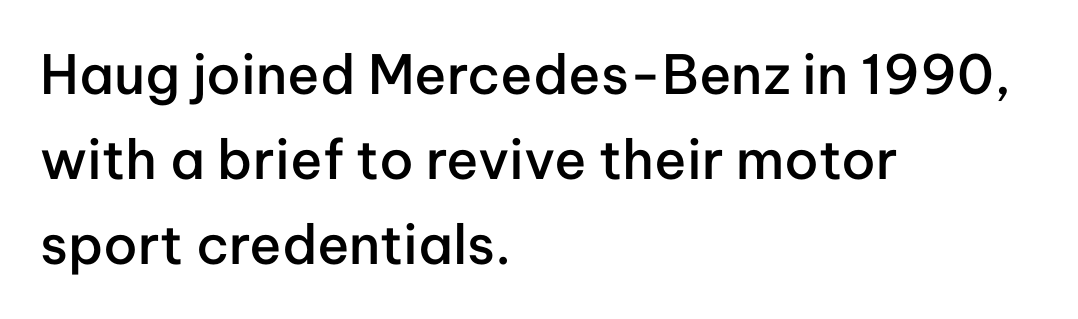
Q: Is the text bold? A: Semi-bold.
Q: Is the text italic (slanted)? A: No, it is upright.
Q: Is the typeface a serif or a sans-serif typeface? A: Sans-serif.
Q: Is the text underlined? A: No.
Q: How is the paragraph aligned? A: Left-aligned.
Q: Is the spacing between letters normal or unusually wide? A: Normal.
Q: Is the spacing between lines tight, normal or loose? A: Normal.
Q: Width (condensed, normal, or wide)? A: Normal.
Q: Stroke contrast? A: Low.
Q: x-height? A: Medium.
Q: Monospaced? A: No.
